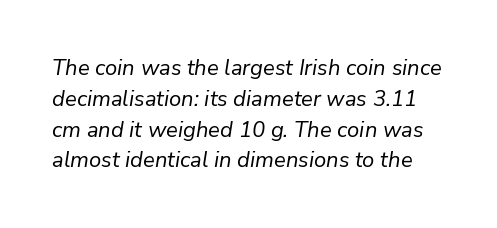
Q: Is the text bold? A: No.
Q: Is the text italic (slanted)? A: Yes, it leans right by about 9 degrees.
Q: Is the text underlined? A: No.
Q: Is the spacing between letters normal or unusually wide? A: Normal.
Q: Is the spacing between lines tight, normal or loose? A: Normal.
